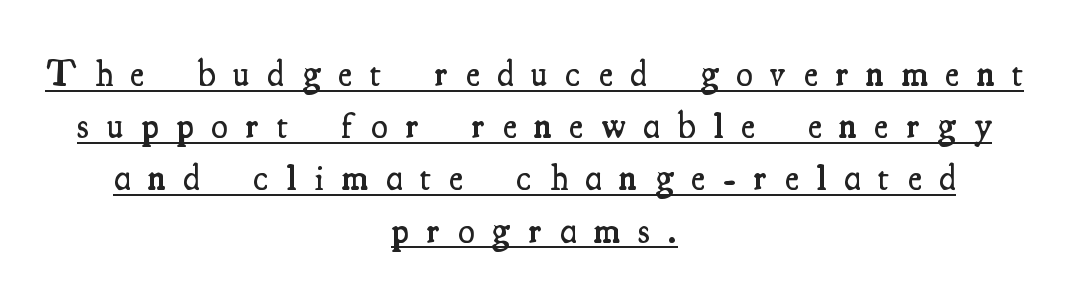
The image shows 37 px semibold, condensed serif type, upright; set centered, normal line spacing (1.41x), unusually wide letter spacing (+0.49 em), underlined; medium stroke contrast and a small x-height.
